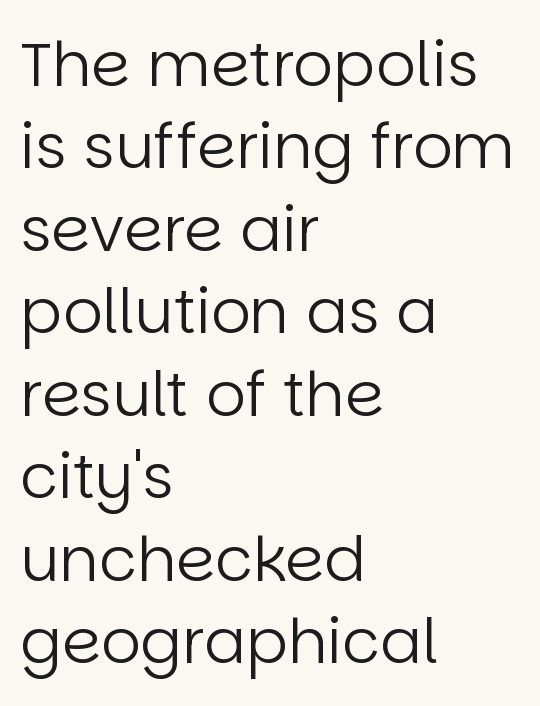
{"serif": "no", "italic": "no", "bold": "no", "weight": "regular", "width": "normal", "stroke_contrast": "low", "x_height": "large", "monospaced": "no", "underline": "no", "align": "left", "line_spacing": "normal", "line_spacing_ratio": 1.33, "letter_spacing": "normal", "letter_spacing_em": 0.0, "glyph_px": 62}
